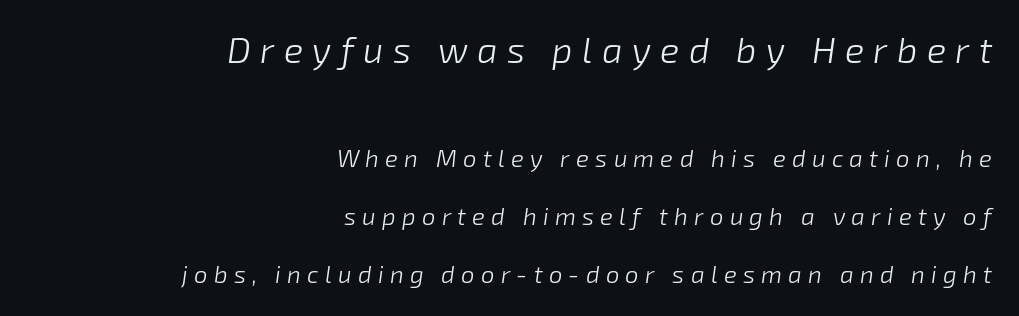
The image shows 36 px light type, italic (leaning right); set right-aligned, loose line spacing (2.42x), unusually wide letter spacing (+0.26 em), not underlined; the first (top) block is 1.5x larger; low stroke contrast and a medium x-height.
